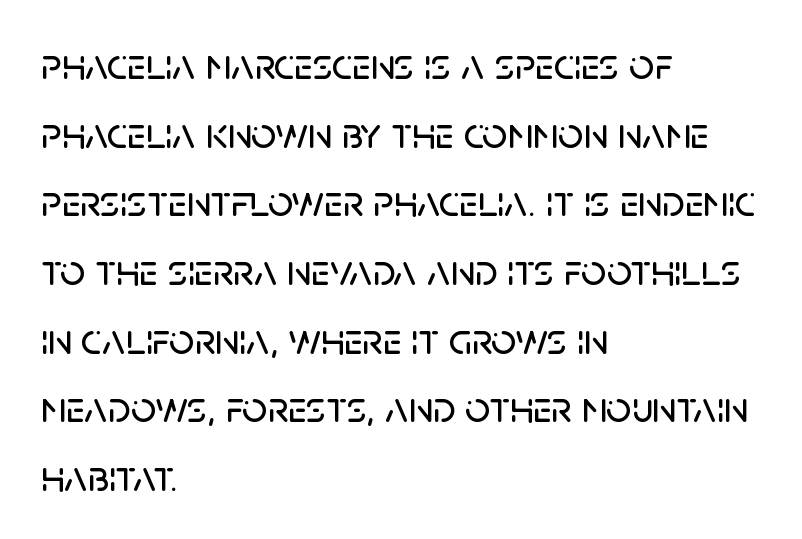
The image shows 44 px sans-serif type, upright; set left-aligned, normal line spacing (1.56x), normal letter spacing, not underlined; low stroke contrast and a large x-height.
